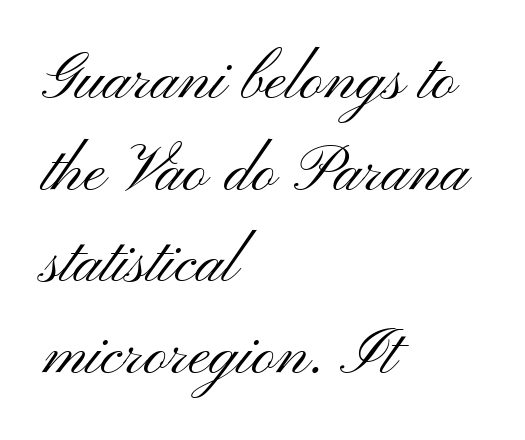
Q: Is the text bold? A: No.
Q: Is the text italic (slanted)? A: Yes.
Q: Is the typeface a serif or a sans-serif typeface? A: Sans-serif.
Q: Is the text underlined? A: No.
Q: How is the paragraph aligned? A: Left-aligned.
Q: Is the spacing between letters normal or unusually wide? A: Normal.
Q: Is the spacing between lines tight, normal or loose? A: Normal.
Q: Width (condensed, normal, or wide)? A: Wide.
Q: Stroke contrast? A: Medium.
Q: x-height? A: Small.
Q: Monospaced? A: No.
